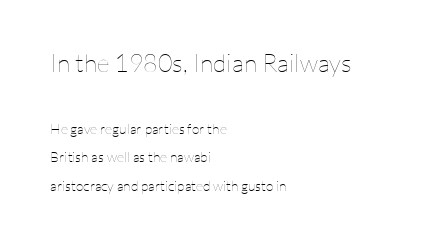
Q: Is the text bold? A: No.
Q: Is the text italic (slanted)? A: No, it is upright.
Q: Is the text underlined? A: No.
Q: How is the paragraph aligned? A: Left-aligned.
Q: Is the spacing between letters normal or unusually wide? A: Normal.
Q: Is the spacing between lines tight, normal or loose? A: Loose.
Q: Which block of text is set in a larger size, the first (top) or the second (bottom)? A: The first (top) one.
